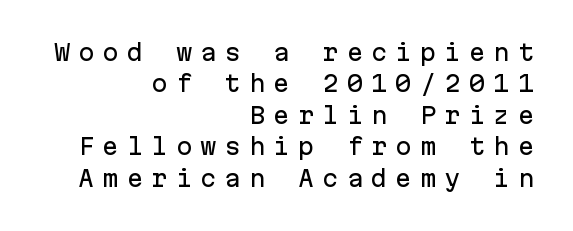
{"italic": "no", "underline": "no", "align": "right", "line_spacing": "normal", "line_spacing_ratio": 1.43, "letter_spacing": "wide", "letter_spacing_em": 0.36, "glyph_px": 22}
